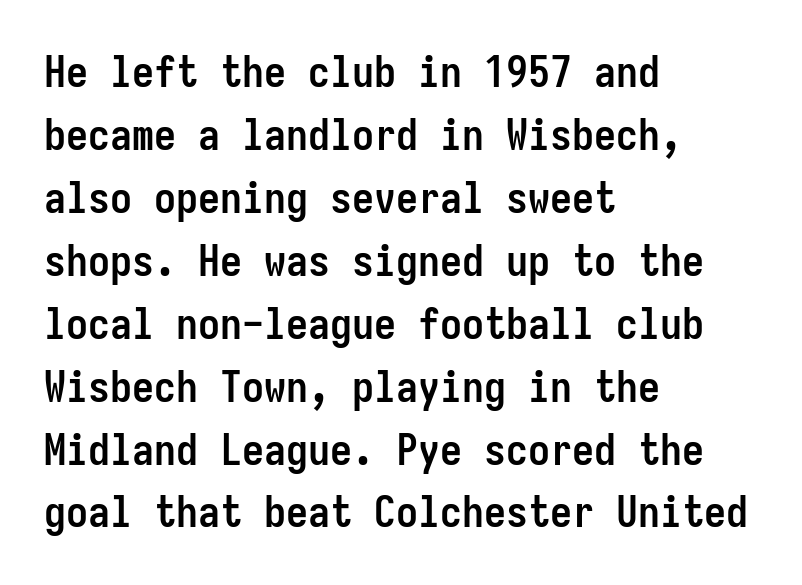
Does the lettering tilt? It doesn't — this is upright. Serif or sans? Sans — the stroke terminals are bare. Caption: multi-line text, flush left, ragged right. Only glyphs here, with clear space below each row. Pretty heavy lettering here — definitely bold.
